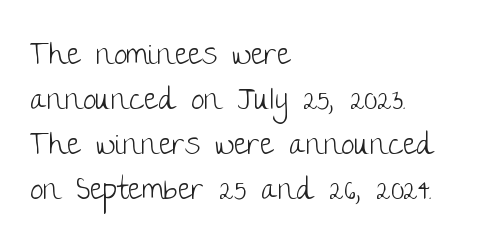
The image shows 30 px light sans-serif type, upright; set left-aligned, normal line spacing (1.5x), normal letter spacing, not underlined; low stroke contrast and a large x-height.
